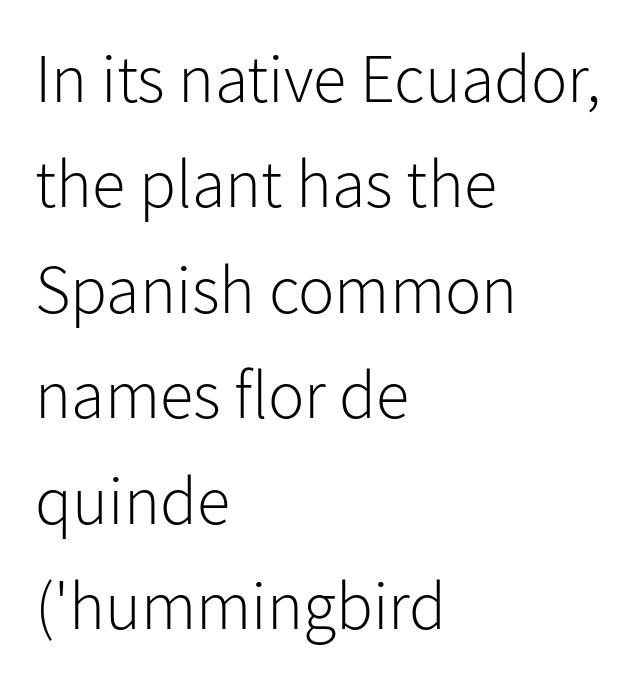
Q: Is the text bold? A: No.
Q: Is the text italic (slanted)? A: No, it is upright.
Q: Is the typeface a serif or a sans-serif typeface? A: Sans-serif.
Q: Is the text underlined? A: No.
Q: How is the paragraph aligned? A: Left-aligned.
Q: Is the spacing between letters normal or unusually wide? A: Normal.
Q: Is the spacing between lines tight, normal or loose? A: Normal.
Q: Width (condensed, normal, or wide)? A: Normal.
Q: Stroke contrast? A: Low.
Q: x-height? A: Medium.
Q: Monospaced? A: No.
